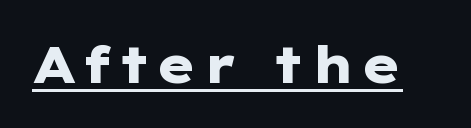
The image shows 51 px heavy, wide sans-serif type, upright; set underlined; low stroke contrast and a medium x-height.
